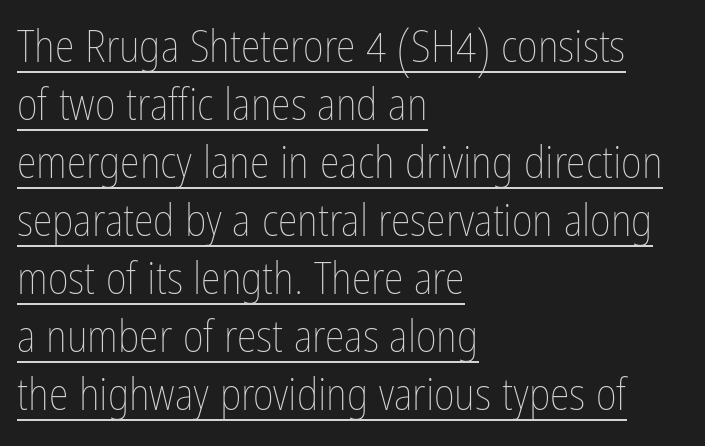
The image shows 45 px thin, condensed type, upright; set left-aligned, normal line spacing (1.29x), normal letter spacing, underlined; low stroke contrast and a medium x-height.
